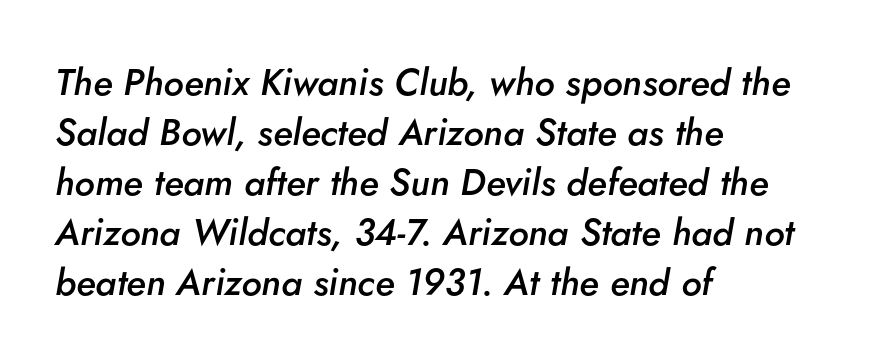
The image shows 37 px semibold type, italic (leaning right); set left-aligned, normal line spacing (1.35x), normal letter spacing, not underlined; low stroke contrast and a small x-height.
